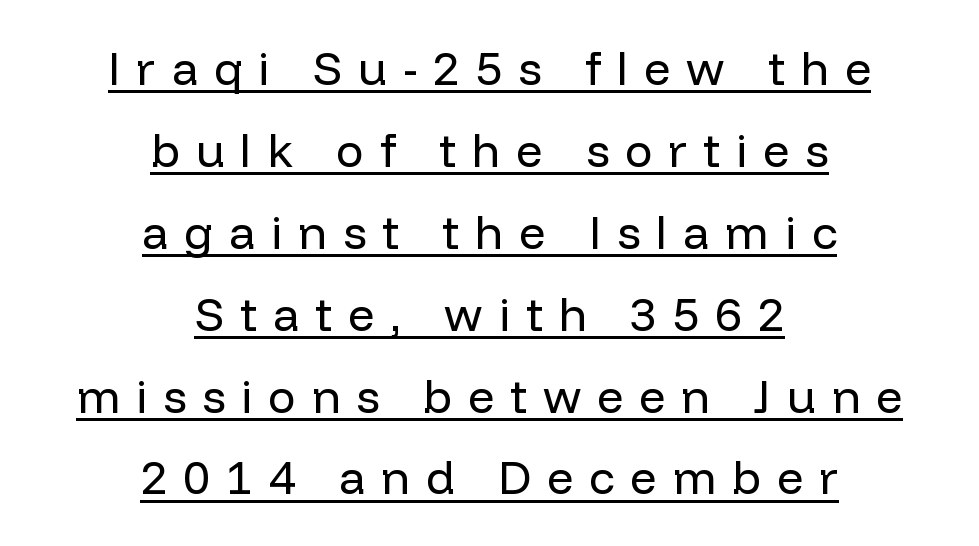
The image shows 46 px regular-weight sans-serif type, upright; set centered, line spacing 1.78x, unusually wide letter spacing (+0.35 em), underlined; low stroke contrast and a medium x-height.
